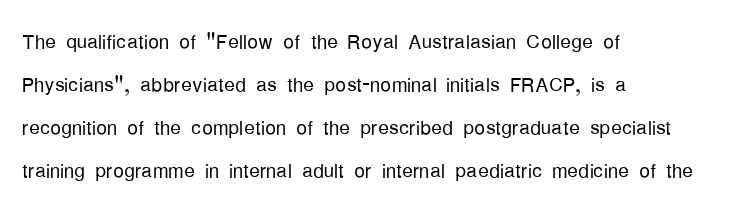
Line beginnings align vertically; line endings do not. Quick note: not italic, upright. No chunkiness to these letters — they're not bold. Default kerning and tracking; the words read as compact shapes.
